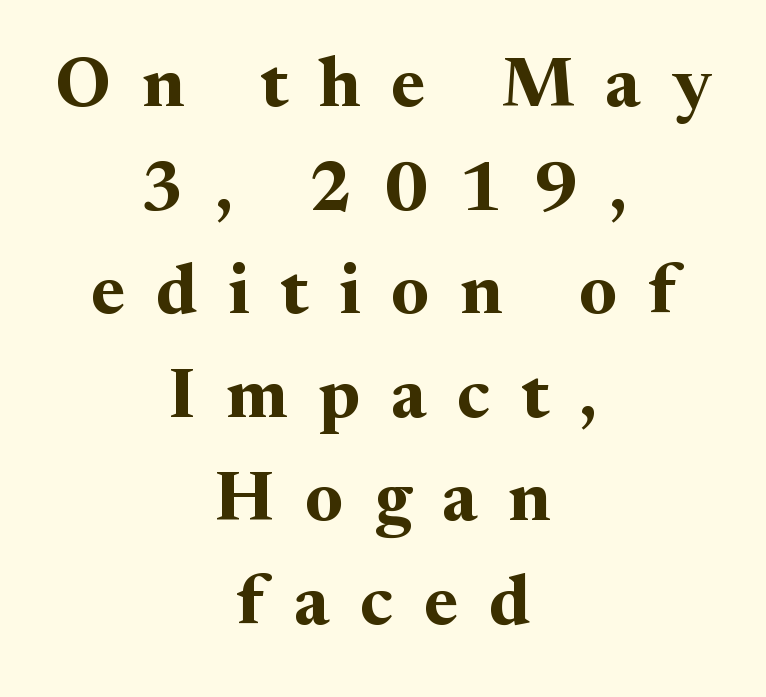
Little horizontal feet cap the strokes, marking this as serif type. On the weight axis this lands at bold, roughly 700. Note the varied advance widths — an 'i' is clearly narrower than an 'm'. Glyph-to-glyph distance is far greater than everyday printed text.
